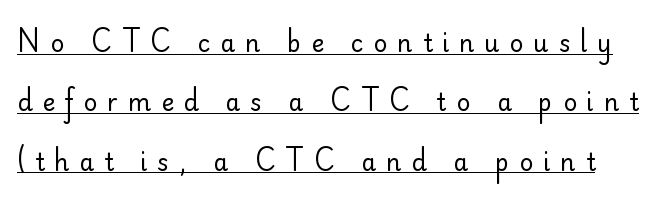
Q: Is the text bold? A: No.
Q: Is the text italic (slanted)? A: No, it is upright.
Q: Is the text underlined? A: Yes.
Q: Is the spacing between letters normal or unusually wide? A: Unusually wide.
Q: Is the spacing between lines tight, normal or loose? A: Loose.
